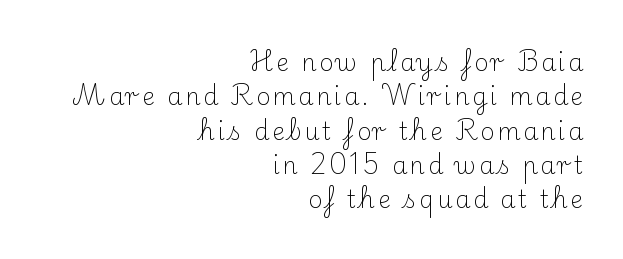
This is the regular roman posture of the typeface. Is the block centered? No — it sits flush against the right margin. The typesetting does not lean heavy: it is not bold. The designer left line spacing at the default. Each row of text sits above clean, open space.
